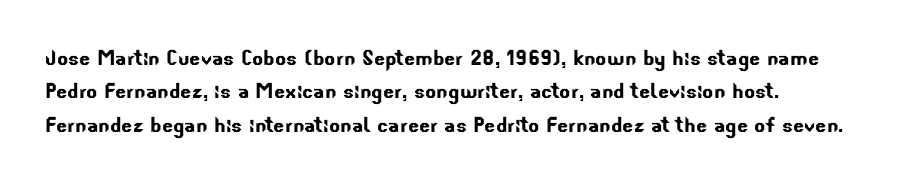
{"underline": "no", "align": "left", "line_spacing": "normal", "line_spacing_ratio": 1.28, "letter_spacing": "normal", "letter_spacing_em": 0.0, "glyph_px": 26}
